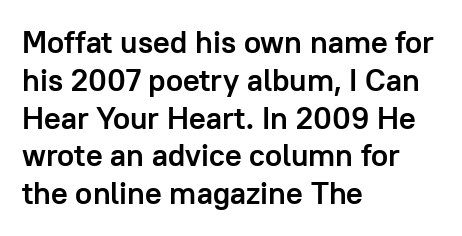
The image shows 31 px semibold sans-serif type, upright; set left-aligned, line spacing 1.22x, normal letter spacing, not underlined; low stroke contrast and a medium x-height.
